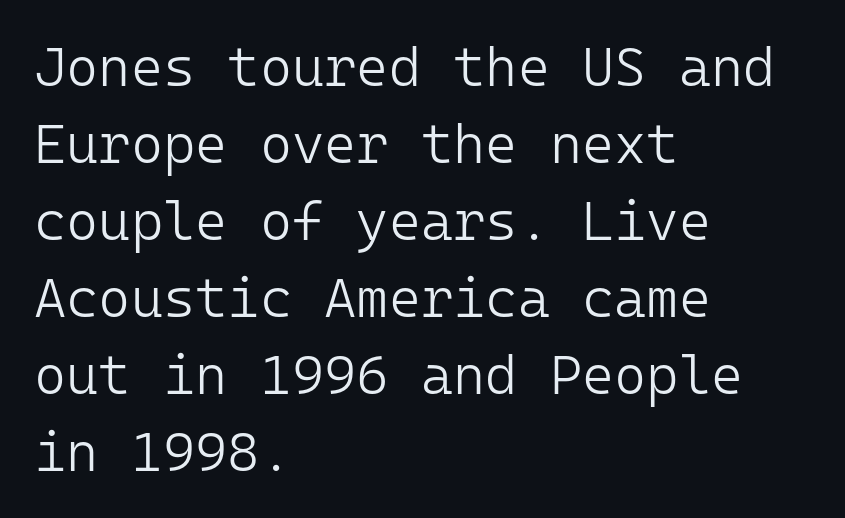
Nope, not italic — everything's standing straight. Clear beneath every line of the passage. If you measured baseline to baseline, you'd find a middling distance. Where is the straight margin? On the left. Vertical stems look standard width or narrower in stroke. The letters carry no serifs — their stems end cleanly without finishing strokes.
